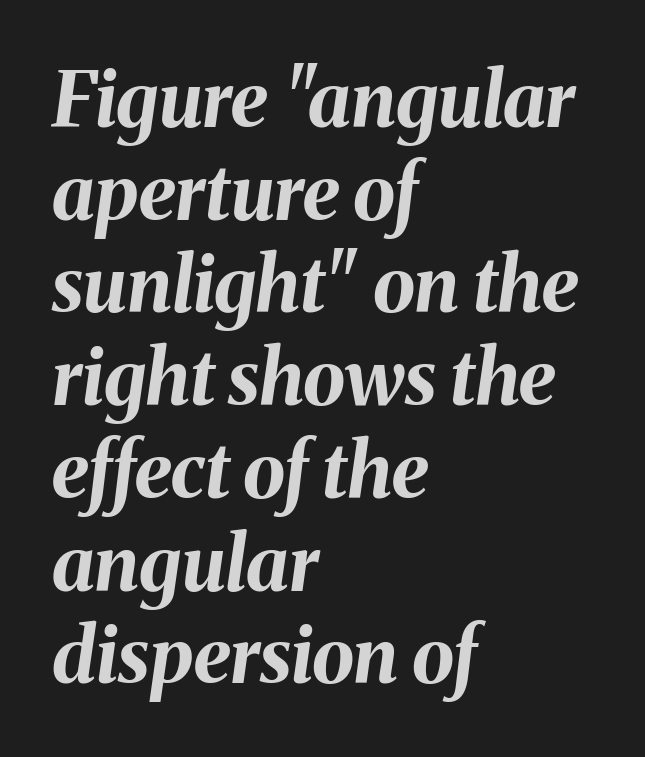
Q: Is the text bold? A: Yes.
Q: Is the text italic (slanted)? A: Yes, it leans right by about 8 degrees.
Q: Is the text underlined? A: No.
Q: How is the paragraph aligned? A: Left-aligned.
Q: Is the spacing between letters normal or unusually wide? A: Normal.
Q: Width (condensed, normal, or wide)? A: Normal.
Q: Stroke contrast? A: Medium.
Q: x-height? A: Medium.
Q: Monospaced? A: No.
